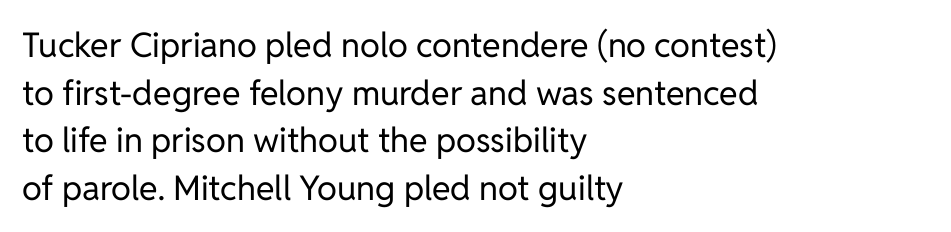
{"serif": "no", "italic": "no", "bold": "no", "weight": "regular", "width": "normal", "stroke_contrast": "low", "x_height": "medium", "monospaced": "no", "underline": "no", "align": "left", "line_spacing": "normal", "line_spacing_ratio": 1.4, "letter_spacing": "normal", "letter_spacing_em": 0.0, "glyph_px": 34}
